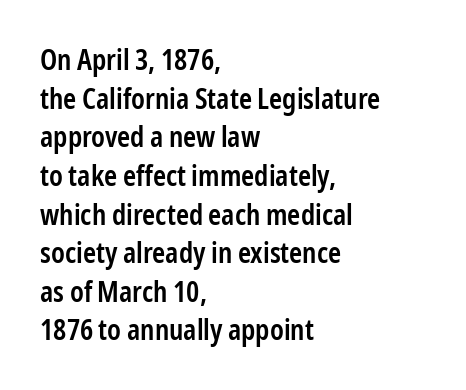
Left-aligned paragraph, ragged on the right. The letters stand straight up with perfectly vertical stems. Characters follow at the spacing the type designer built in. Looks like regular typesetting: each glyph gets only the width it needs. Whoever set this chose a conventional vertical rhythm.
